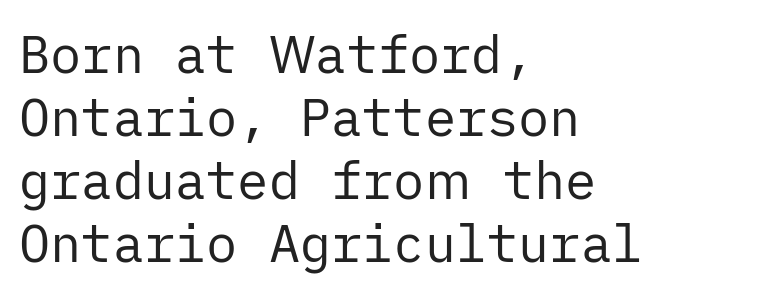
Glyph-to-glyph distance matches everyday printed text. The area under the type is left untouched. The typesetting does not lean heavy: it is not bold. The rendering anchors every line to the left-hand side. Letterform terminals end flat and unadorned throughout the passage.
